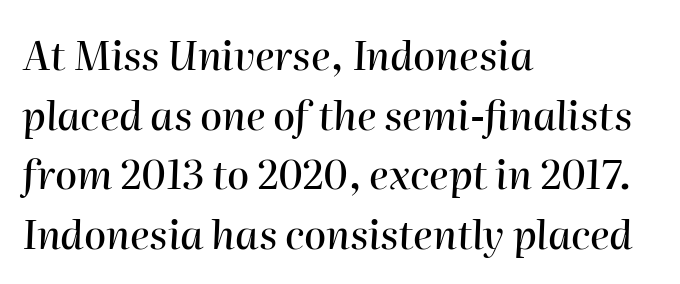
Q: Is the text italic (slanted)? A: Yes, it leans right by about 2 degrees.
Q: Is the text underlined? A: No.
Q: How is the paragraph aligned? A: Left-aligned.
Q: Is the spacing between letters normal or unusually wide? A: Normal.
Q: Is the spacing between lines tight, normal or loose? A: Normal.
Q: Width (condensed, normal, or wide)? A: Normal.
Q: Stroke contrast? A: High.
Q: x-height? A: Medium.
Q: Monospaced? A: No.
